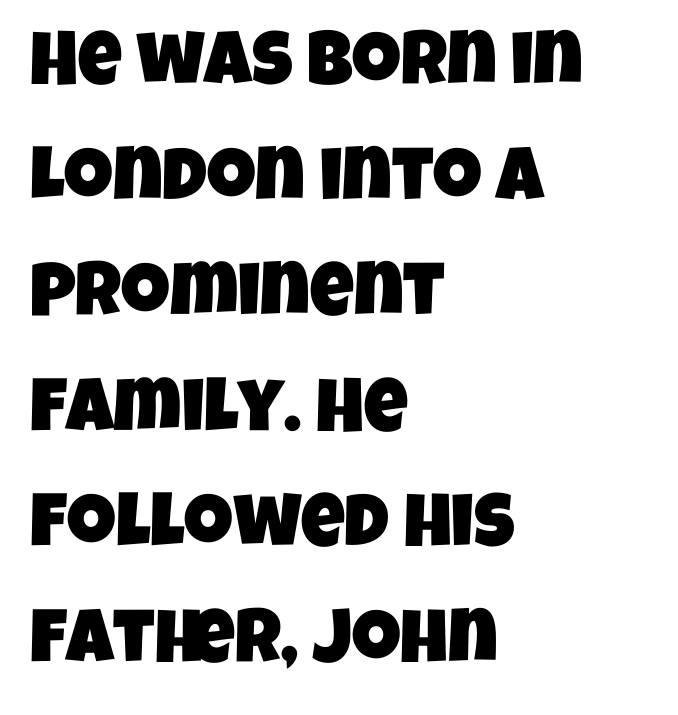
Whoever set this chose a conventional vertical rhythm. Spacing between characters is what you'd get straight out of the box. Check under the words: just untouched page. The face used here is proportionally spaced, like ordinary book or web type.
